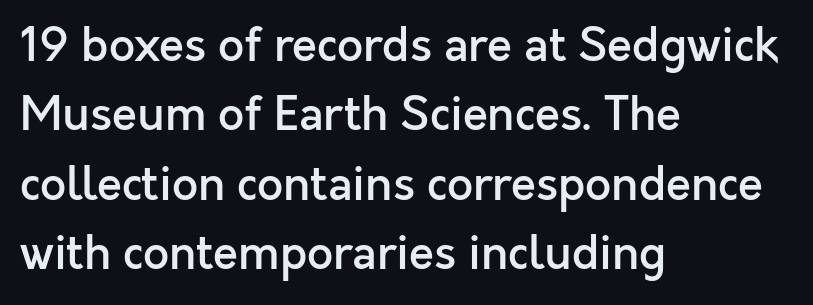
The image shows 46 px semibold sans-serif type, upright; set left-aligned, normal line spacing (1.51x), normal letter spacing, not underlined; a medium x-height.
